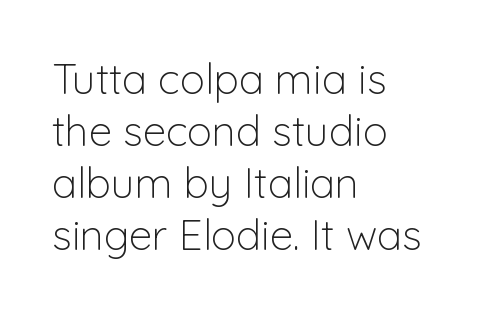
{"serif": "no", "italic": "no", "bold": "no", "weight": "light", "width": "normal", "stroke_contrast": "low", "x_height": "medium", "monospaced": "no", "underline": "no", "align": "left", "line_spacing_ratio": 1.24, "letter_spacing": "normal", "letter_spacing_em": 0.0, "glyph_px": 42}
